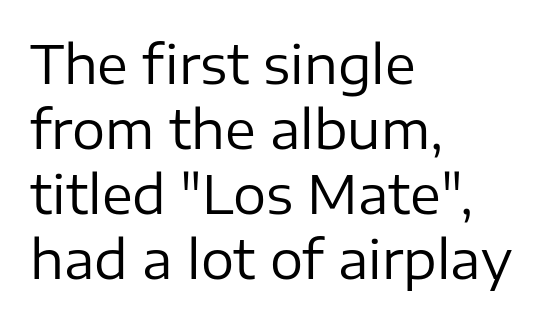
A typesetter would label this face a sans. The passage shown is typed in a proportional face where columns would drift. Is the type heavy? It reads as light-to-regular instead. The block of text has a typical density, with ordinary space between rows. Reading down the block, your eye returns to a fixed left position each line.
